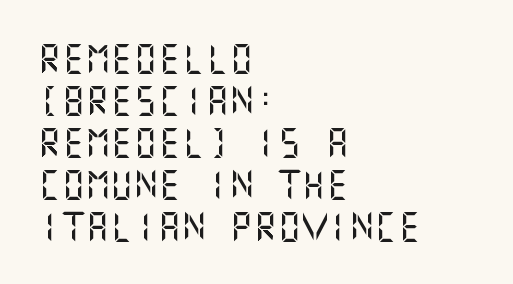
{"serif": "no", "italic": "no", "width": "normal", "stroke_contrast": "medium", "x_height": "large", "underline": "no", "align": "left", "line_spacing": "normal", "line_spacing_ratio": 1.4, "letter_spacing": "normal", "letter_spacing_em": 0.0, "glyph_px": 30}
